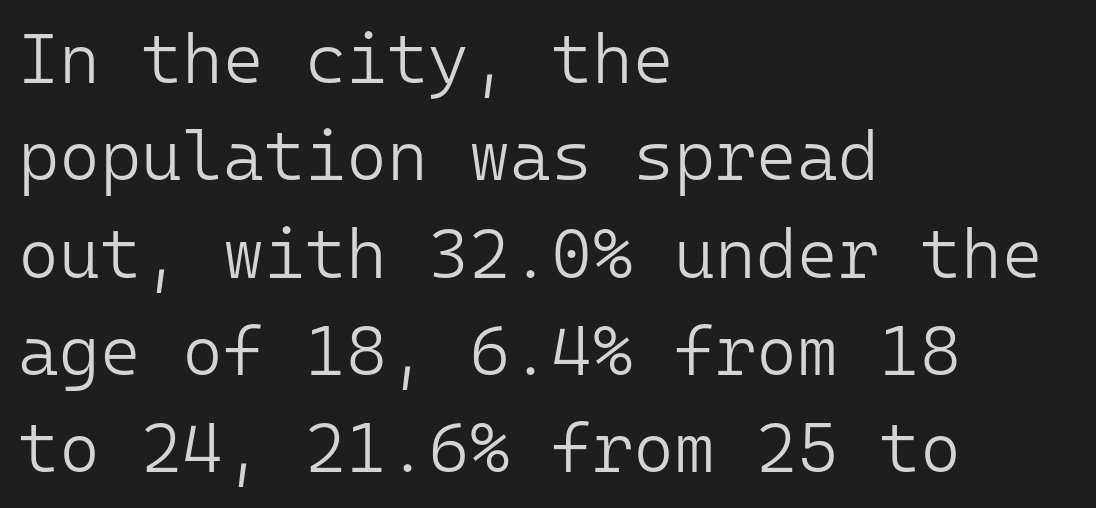
One-word summary of the alignment: left. This sample has the even, mechanical cadence of fixed-width lettering. Descenders hang freely into open space. Quick note: not italic, upright. Summary of weight: not heavy and not bold. Standard letterfit; no display-style spreading of the glyphs.
